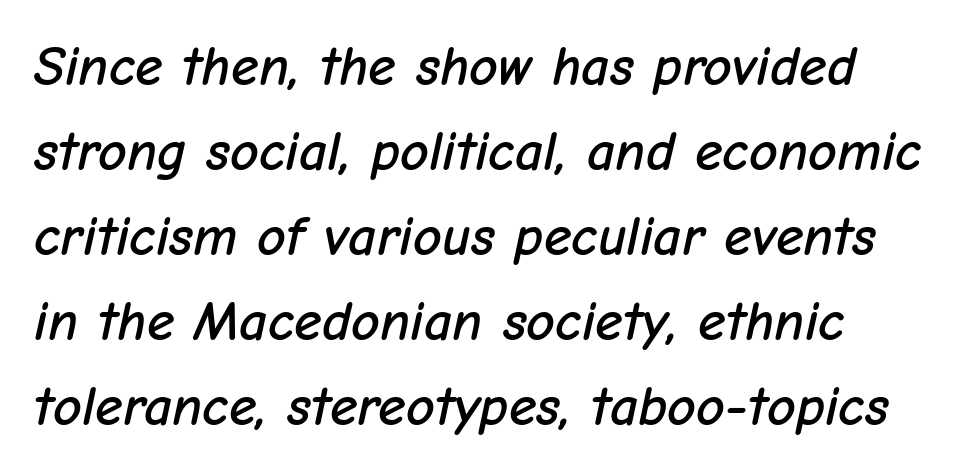
Is this a fixed-width face? No — the glyphs have proportional, varying widths. There is no visible air inserted between adjacent glyphs. A clean baseline with only descenders dipping below it. It's the slanting kind of type. Regarding leading, the lines here are spaced in the standard way.
